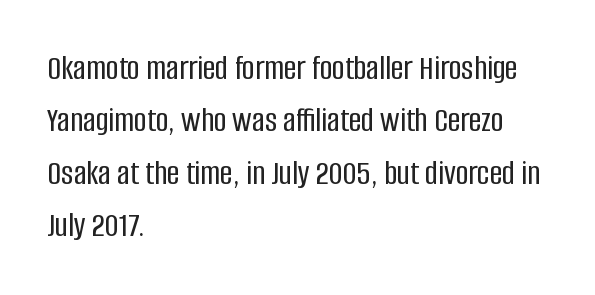
{"serif": "no", "italic": "no", "width": "condensed", "stroke_contrast": "low", "x_height": "large", "monospaced": "no", "underline": "no", "align": "left", "line_spacing": "normal", "line_spacing_ratio": 1.5, "letter_spacing": "normal", "letter_spacing_em": 0.0, "glyph_px": 35}
